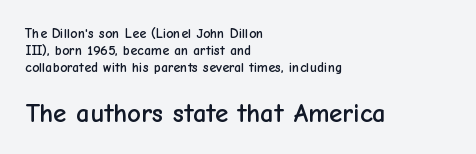
Q: Is the text italic (slanted)? A: No, it is upright.
Q: Is the text underlined? A: No.
Q: How is the paragraph aligned? A: Left-aligned.
Q: Is the spacing between letters normal or unusually wide? A: Normal.
Q: Which block of text is set in a larger size, the first (top) or the second (bottom)? A: The second (bottom) one.
